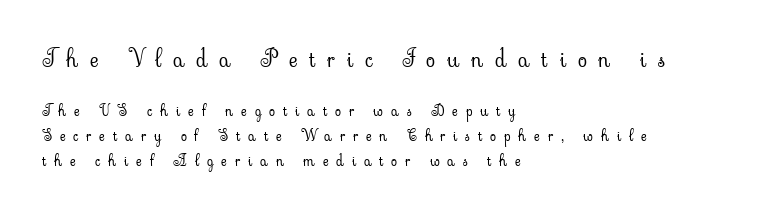
The image shows 24 px text type, upright; set left-aligned, normal line spacing (1.56x), unusually wide letter spacing (+0.49 em), not underlined; the first (top) block is 1.5x larger.
